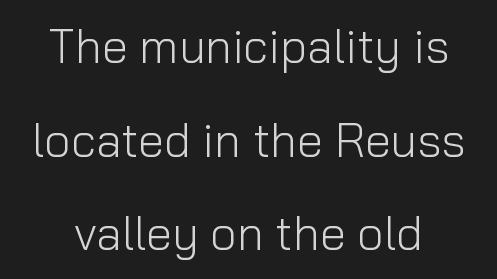
{"serif": "no", "italic": "no", "bold": "no", "weight": "light", "width": "normal", "stroke_contrast": "low", "x_height": "medium", "monospaced": "no", "underline": "no", "line_spacing": "loose", "line_spacing_ratio": 1.99, "letter_spacing": "normal", "letter_spacing_em": 0.0, "glyph_px": 47}
